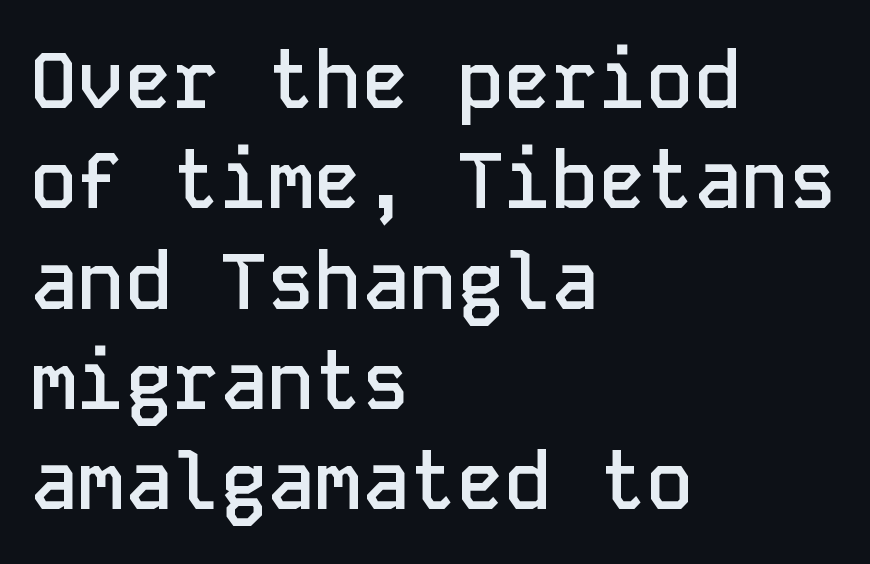
Which margin do the lines hug? The left one — the right edge is uneven. Is there any slant? The stems are plumb. Is the type bold? Partly — it's a semibold, heavier than regular but not fully bold. Words float on clear page, feet unadorned. A typesetter would call this zero additional tracking. The vertical gap from one line to the next is medium.
